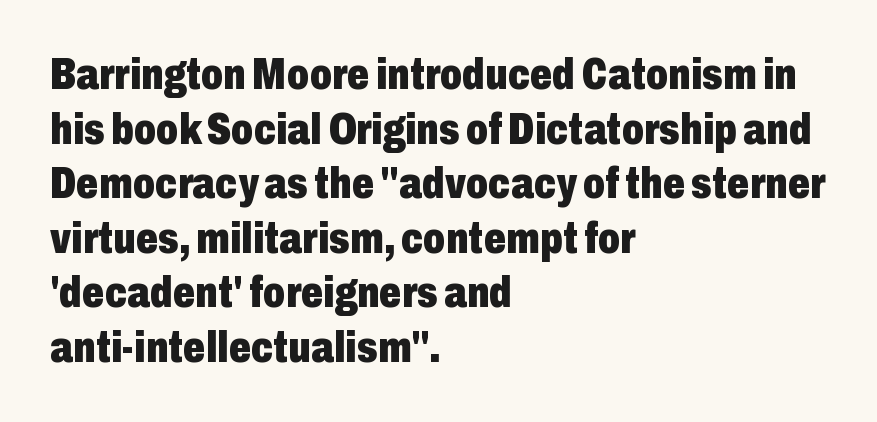
The axis of the letterforms is exactly vertical. In terms of letterform style, serifs are entirely absent. In terms of weight, the rendering is a true, heavy bold. These lines are rendered in a variable-pitch font. Nobody drew a line under any word here.
